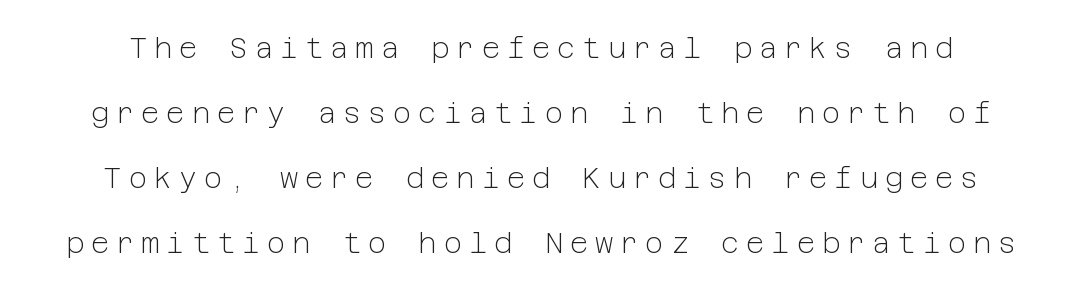
{"serif": "no", "italic": "no", "bold": "no", "weight": "light", "width": "normal", "stroke_contrast": "low", "x_height": "medium", "underline": "no", "line_spacing": "loose", "line_spacing_ratio": 2.32, "letter_spacing": "wide", "letter_spacing_em": 0.25, "glyph_px": 28}
